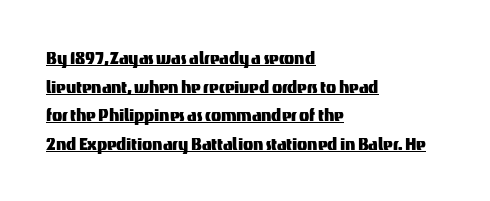
{"italic": "no", "underline": "yes", "align": "left", "line_spacing": "normal", "line_spacing_ratio": 1.36, "letter_spacing": "normal", "letter_spacing_em": 0.0, "glyph_px": 21}
